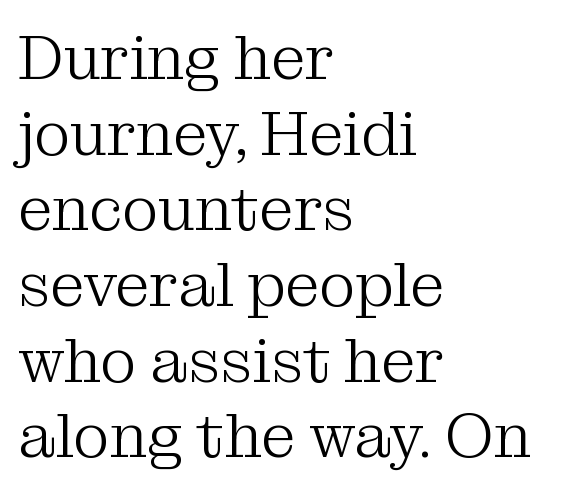
The image shows 62 px light serif type, upright; set left-aligned, line spacing 1.22x, normal letter spacing, not underlined; medium stroke contrast and a medium x-height.
